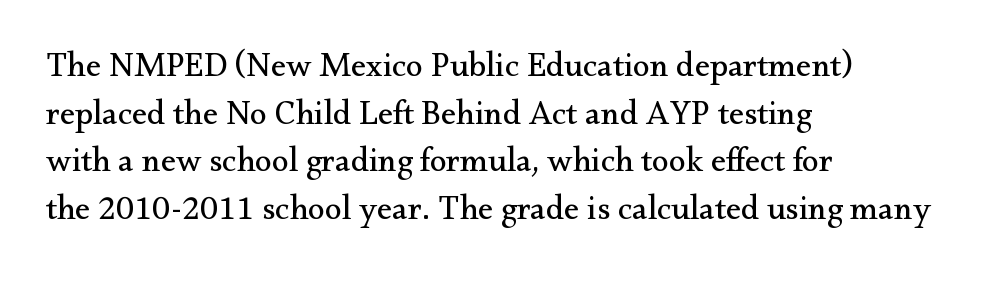
The image shows 34 px regular-weight serif type, upright; set left-aligned, normal line spacing (1.4x), normal letter spacing, not underlined; medium stroke contrast and a small x-height.
